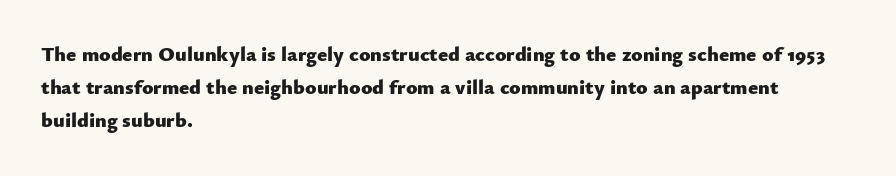
{"italic": "no", "bold": "yes", "underline": "no", "align": "left", "line_spacing": "normal", "line_spacing_ratio": 1.58, "letter_spacing": "normal", "letter_spacing_em": 0.0, "glyph_px": 21}
